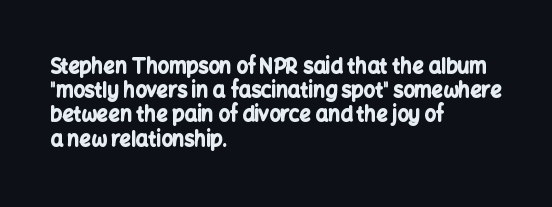
Descenders hang freely into open space. The paragraph has a hard left edge and a soft right edge. It's the straight-up-and-down kind of type. Observe the ordinary spacing: letters are neighbours, not strangers. Weight check: bold — yes, fully.
